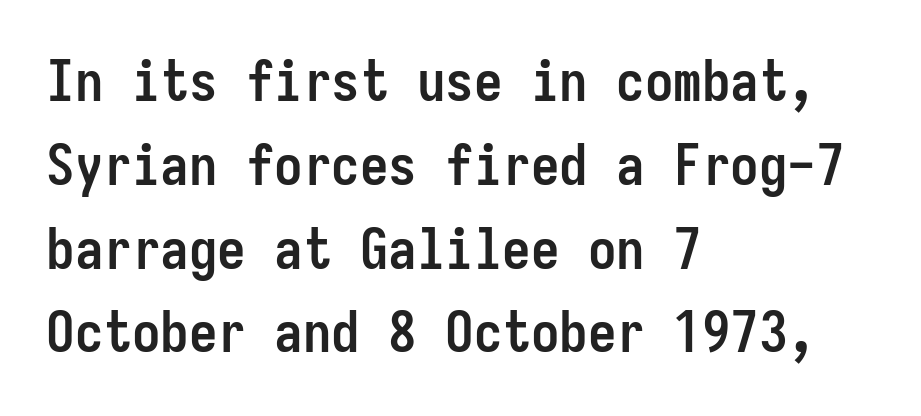
The image shows 57 px semibold, condensed sans-serif type, upright, monospaced; set left-aligned, normal line spacing (1.47x), normal letter spacing, not underlined; low stroke contrast and a medium x-height.
